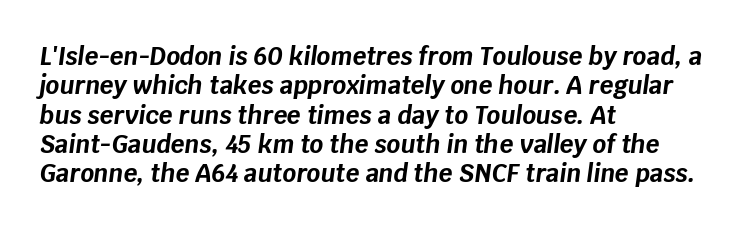
Q: Is the text bold? A: Yes.
Q: Is the text italic (slanted)? A: Yes, it leans right by about 8 degrees.
Q: Is the text underlined? A: No.
Q: How is the paragraph aligned? A: Left-aligned.
Q: Is the spacing between letters normal or unusually wide? A: Normal.
